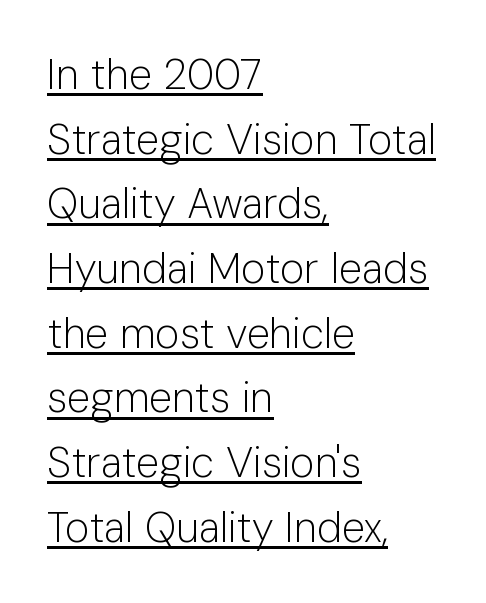
Is this a heavy cut? Hardly; it is regular or lighter. The designer left line spacing at the default. The letters sit at their default tracking, neither squeezed nor spread. You can tell from the bare stems that sans-serif type was used. The setting favours the left margin, as ordinary paragraphs usually do.
